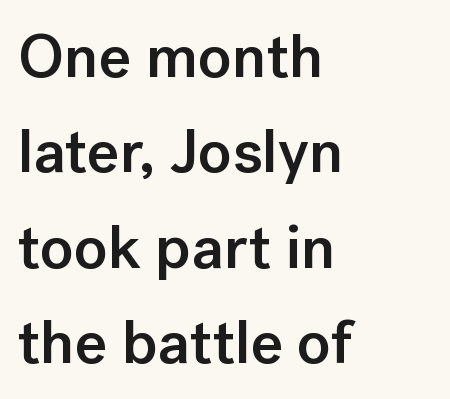
The image shows 62 px semibold sans-serif type, upright; set left-aligned, normal line spacing (1.54x), normal letter spacing, not underlined; low stroke contrast and a medium x-height.
